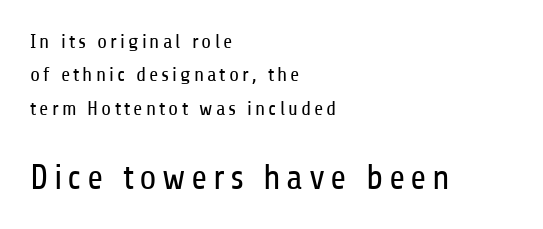
In terms of letterform style, serifs are entirely absent. Block two is the big one; block one sits smaller above it. Notice how the passage keeps a crisp vertical edge on the left only. The gap between lines stays unmarked. Character widths vary here, with narrow letters taking less room than wide ones.
